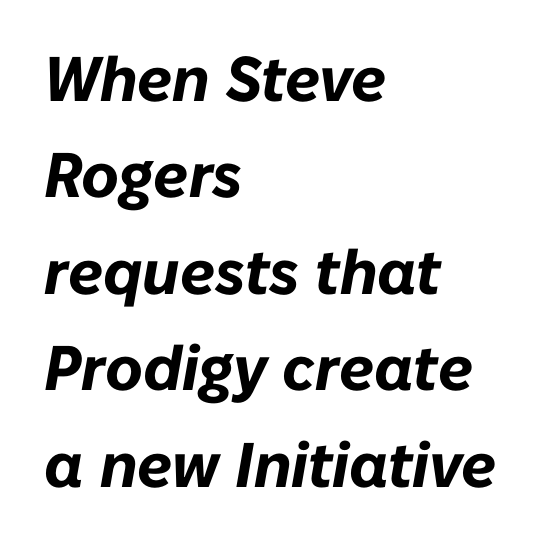
These lines are rendered in a variable-pitch font. Characters follow at the spacing the type designer built in. Regarding leading, the lines here are spaced in the standard way. Just letters on the line, the space beneath them empty. These lines carry a lot of weight — the face is fully bold. The ragged edge is on the right, which tells us the setting is flush left.
